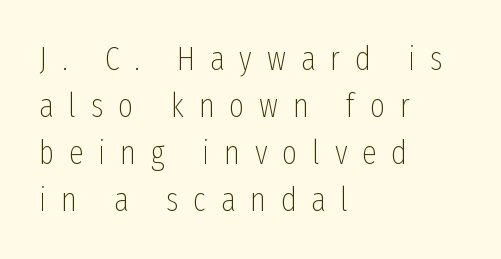
The image shows 33 px thin, condensed sans-serif type, upright; set left-aligned, normal line spacing (1.42x), unusually wide letter spacing (+0.45 em), not underlined; low stroke contrast and a medium x-height.
